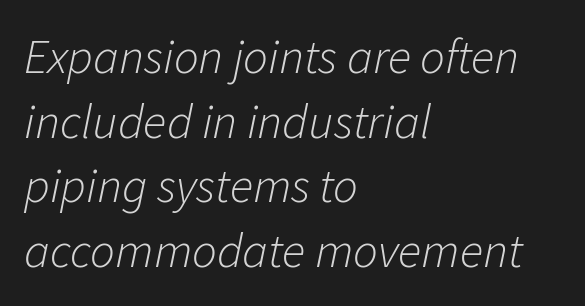
Q: Is the text bold? A: No.
Q: Is the text italic (slanted)? A: Yes, it leans right by about 11 degrees.
Q: Is the text underlined? A: No.
Q: How is the paragraph aligned? A: Left-aligned.
Q: Is the spacing between letters normal or unusually wide? A: Normal.
Q: Is the spacing between lines tight, normal or loose? A: Normal.
Q: Width (condensed, normal, or wide)? A: Normal.
Q: Stroke contrast? A: Low.
Q: x-height? A: Medium.
Q: Monospaced? A: No.
